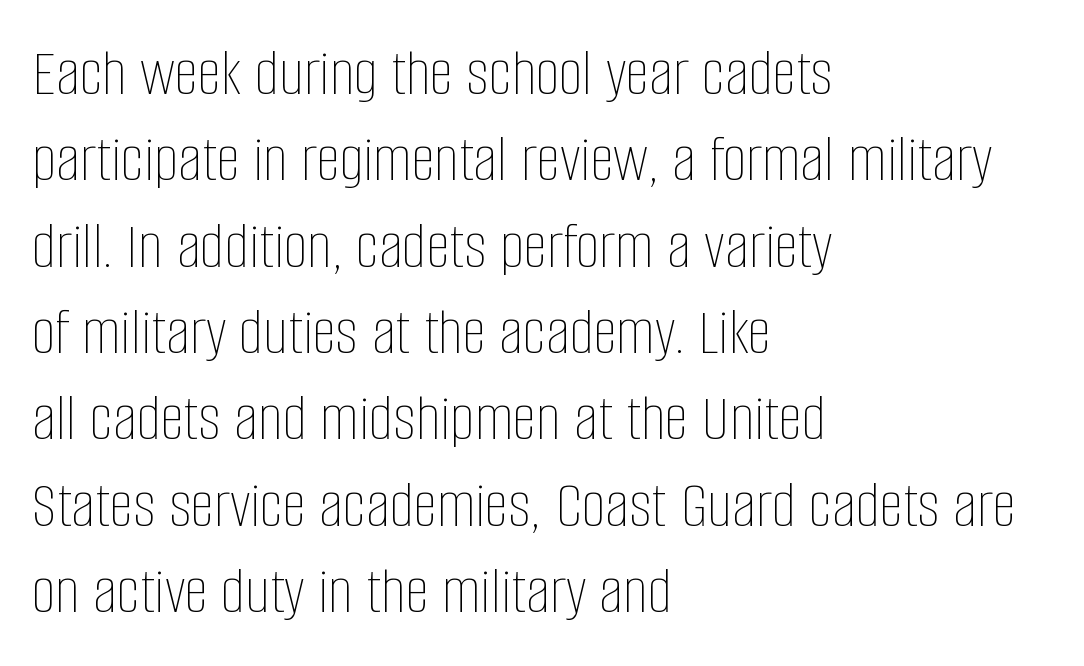
The face used here is proportionally spaced, like ordinary book or web type. The space between consecutive lines is moderate. The specimen reads as upright at a glance. This reads as an unemphasized weight, regular at the heaviest. Which margin do the lines hug? The left one — the right edge is uneven.
